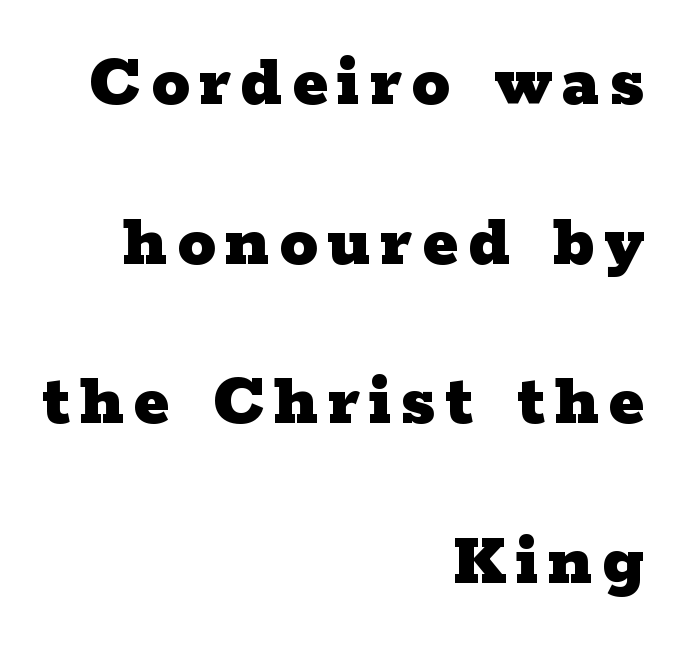
The image shows 76 px heavy, wide serif type, upright; set right-aligned, loose line spacing (2.1x), not underlined; low stroke contrast and a medium x-height.
